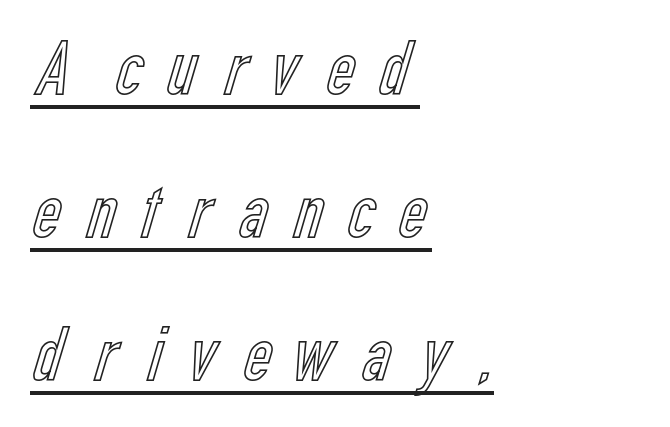
The image shows 80 px condensed type; set left-aligned, line spacing 1.79x, unusually wide letter spacing (+0.21 em), underlined; a medium x-height.
